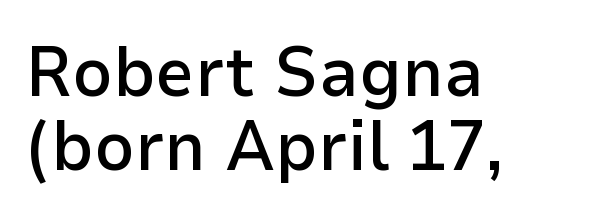
{"serif": "no", "italic": "no", "bold": "semi", "weight": "semibold", "width": "normal", "stroke_contrast": "low", "x_height": "medium", "monospaced": "no", "underline": "no", "align": "left", "line_spacing": "tight", "line_spacing_ratio": 1.06, "letter_spacing": "normal", "letter_spacing_em": 0.0, "glyph_px": 70}
